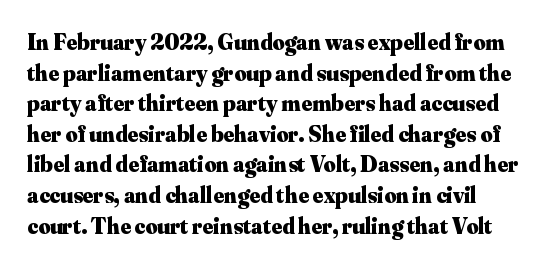
Q: Is the text bold? A: Yes.
Q: Is the text italic (slanted)? A: No, it is upright.
Q: Is the text underlined? A: No.
Q: Is the spacing between letters normal or unusually wide? A: Normal.
Q: Is the spacing between lines tight, normal or loose? A: Normal.
